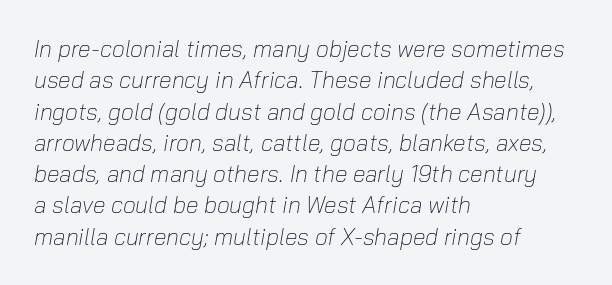
The passage shown is not bold in any degree. The face used here is rendered with its standard letterfit. Would a proofreader flag this as italicized? Yes. What's the leading like? Ordinary, nothing unusual. One-word summary of the alignment: left. Plain, unruled lines of type.
